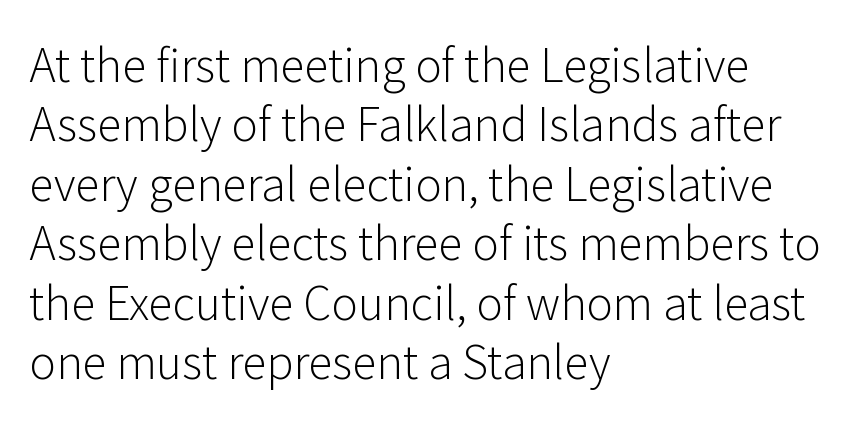
{"serif": "no", "italic": "no", "bold": "no", "weight": "light", "width": "normal", "stroke_contrast": "low", "x_height": "medium", "monospaced": "no", "underline": "no", "align": "left", "line_spacing": "normal", "line_spacing_ratio": 1.32, "letter_spacing": "normal", "letter_spacing_em": 0.0, "glyph_px": 45}
